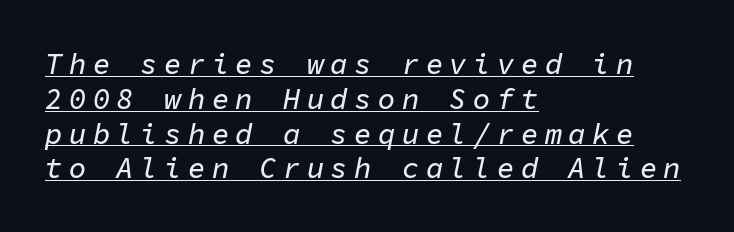
{"italic": "yes", "lean": "right", "slant_degrees": 11, "width": "normal", "stroke_contrast": "low", "x_height": "medium", "monospaced": "yes", "underline": "yes", "align": "left", "line_spacing_ratio": 1.2, "letter_spacing": "wide", "letter_spacing_em": 0.22, "glyph_px": 29}
